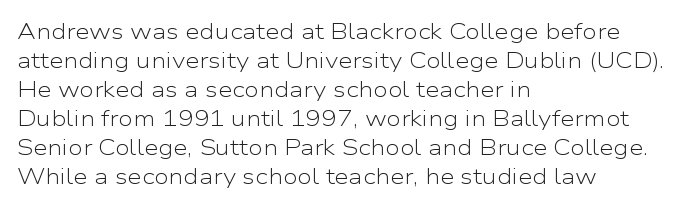
{"italic": "no", "bold": "no", "underline": "no", "align": "left", "line_spacing": "normal", "line_spacing_ratio": 1.38, "letter_spacing": "normal", "letter_spacing_em": 0.0, "glyph_px": 21}
